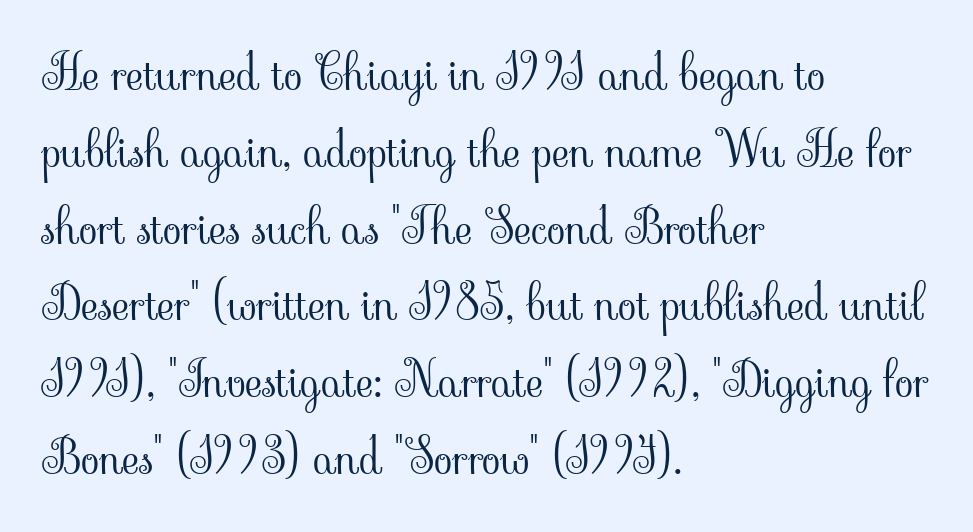
Q: Is the text bold? A: No.
Q: Is the text italic (slanted)? A: No, it is upright.
Q: Is the typeface a serif or a sans-serif typeface? A: Serif.
Q: Is the text underlined? A: No.
Q: How is the paragraph aligned? A: Left-aligned.
Q: Is the spacing between letters normal or unusually wide? A: Normal.
Q: Is the spacing between lines tight, normal or loose? A: Normal.
Q: Width (condensed, normal, or wide)? A: Normal.
Q: Stroke contrast? A: Low.
Q: x-height? A: Small.
Q: Monospaced? A: No.
